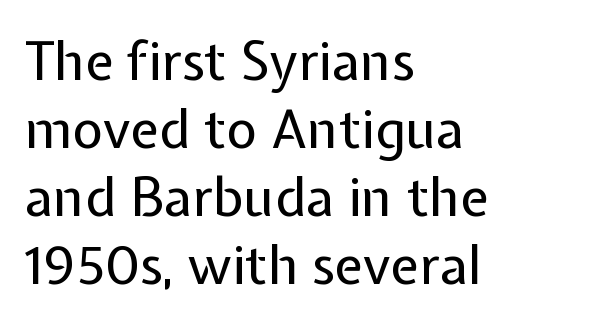
I'd call this a sans setting — the letters go barefoot. No extra ink here — the face is not bold. Tracking value appears to be zero — textbook default spacing. Upright lettering throughout. The glyphs are unaccompanied by any horizontal stroke below them. This sample is left-justified, so line endings fall wherever the words run out.
